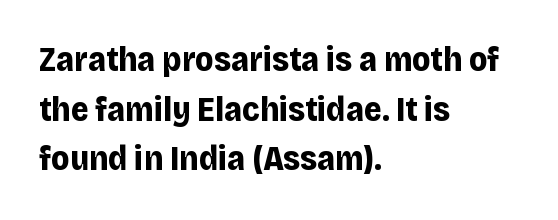
{"serif": "no", "italic": "no", "bold": "yes", "weight": "bold", "width": "normal", "stroke_contrast": "low", "x_height": "large", "monospaced": "no", "underline": "no", "align": "left", "line_spacing": "normal", "line_spacing_ratio": 1.46, "letter_spacing": "normal", "letter_spacing_em": 0.0, "glyph_px": 34}
